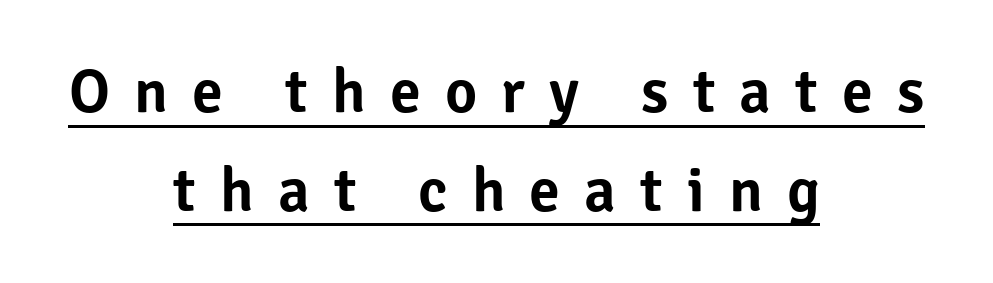
The image shows 62 px sans-serif type, upright; set centered, normal line spacing (1.59x), unusually wide letter spacing (+0.39 em), underlined; low stroke contrast and a medium x-height.
